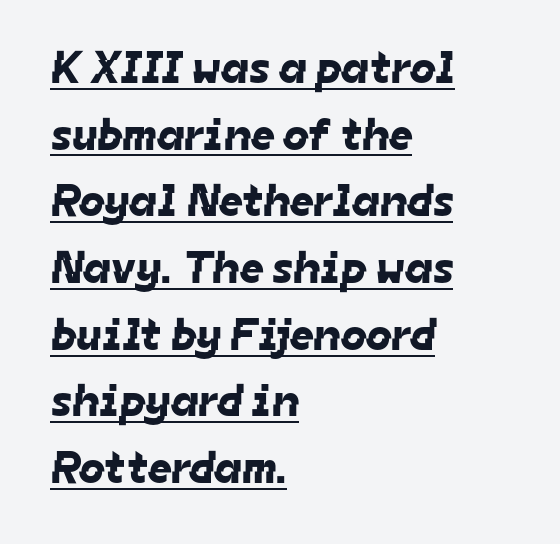
This rendering employs a face without finishing strokes, i.e., a sans-serif. Line spacing here is normal. Notice how the passage keeps a crisp vertical edge on the left only. Compared with undecorated copy, this sample adds a rule below the words. Looks like regular typesetting: each glyph gets only the width it needs. This sample uses plain, unmodified letter spacing.
